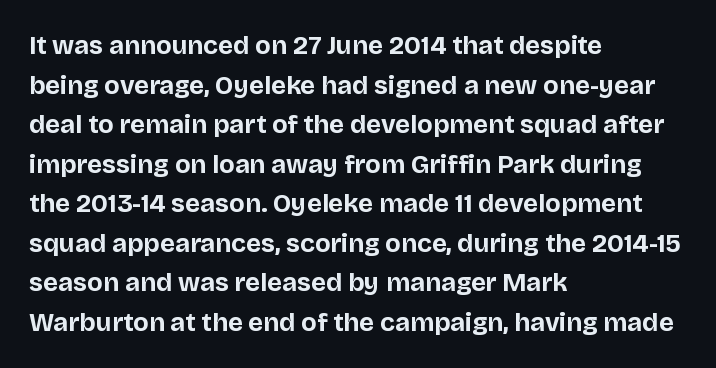
Q: Is the text bold? A: Yes.
Q: Is the text italic (slanted)? A: No, it is upright.
Q: Is the text underlined? A: No.
Q: How is the paragraph aligned? A: Left-aligned.
Q: Is the spacing between letters normal or unusually wide? A: Normal.
Q: Is the spacing between lines tight, normal or loose? A: Normal.
